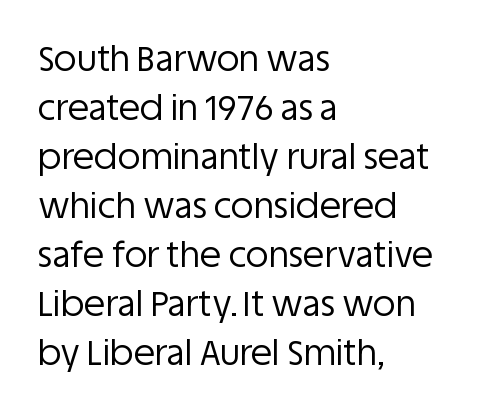
Q: Is the text bold? A: No.
Q: Is the text italic (slanted)? A: No, it is upright.
Q: Is the typeface a serif or a sans-serif typeface? A: Sans-serif.
Q: Is the text underlined? A: No.
Q: How is the paragraph aligned? A: Left-aligned.
Q: Is the spacing between letters normal or unusually wide? A: Normal.
Q: Is the spacing between lines tight, normal or loose? A: Normal.
Q: Width (condensed, normal, or wide)? A: Normal.
Q: Stroke contrast? A: Low.
Q: x-height? A: Large.
Q: Monospaced? A: No.
